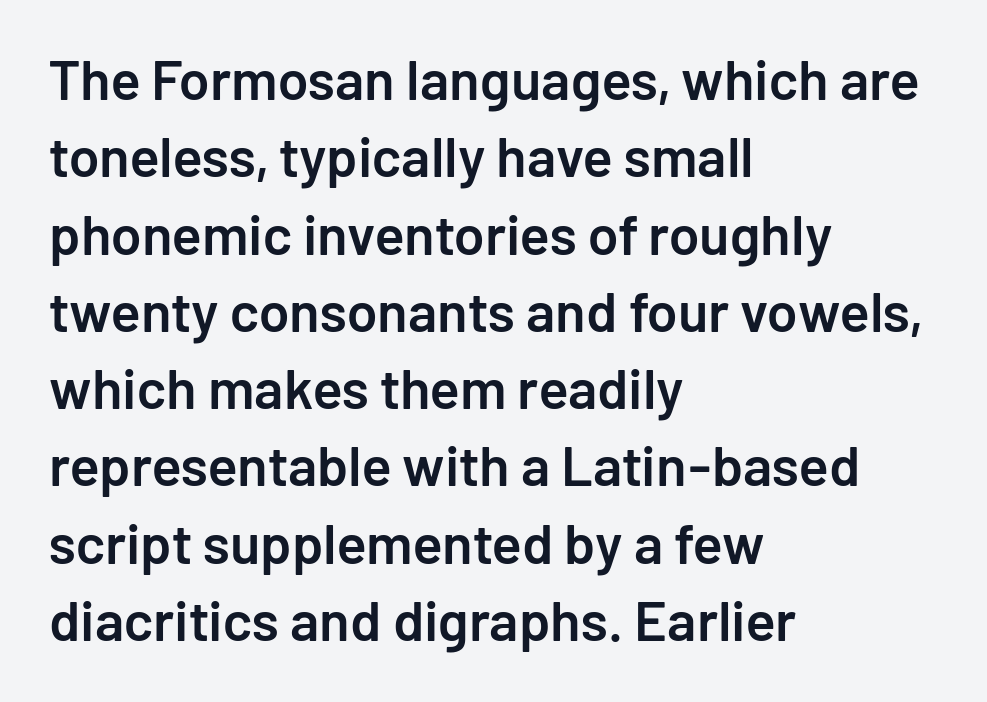
The image shows 56 px semibold sans-serif type, upright; set left-aligned, normal line spacing (1.38x), normal letter spacing, not underlined; low stroke contrast and a medium x-height.
